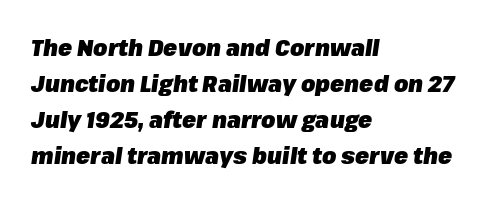
{"italic": "yes", "lean": "right", "slant_degrees": 8, "bold": "yes", "underline": "no", "align": "left", "line_spacing": "normal", "line_spacing_ratio": 1.56, "letter_spacing": "normal", "letter_spacing_em": 0.0, "glyph_px": 23}
